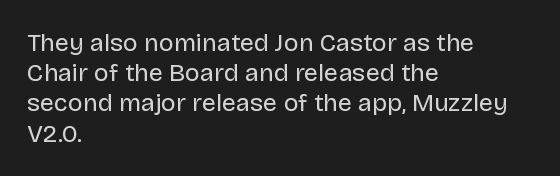
The image shows 25 px text type, upright; set left-aligned, line spacing 1.21x, normal letter spacing, not underlined.
